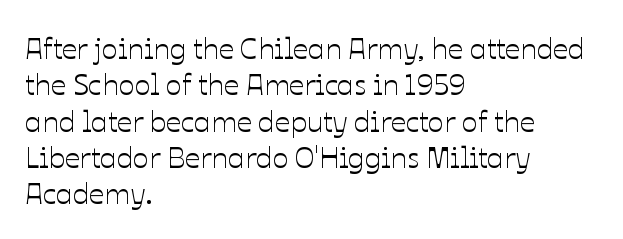
{"italic": "no", "width": "normal", "stroke_contrast": "low", "x_height": "medium", "monospaced": "no", "underline": "no", "align": "left", "line_spacing_ratio": 1.21, "letter_spacing": "normal", "letter_spacing_em": 0.0, "glyph_px": 30}
